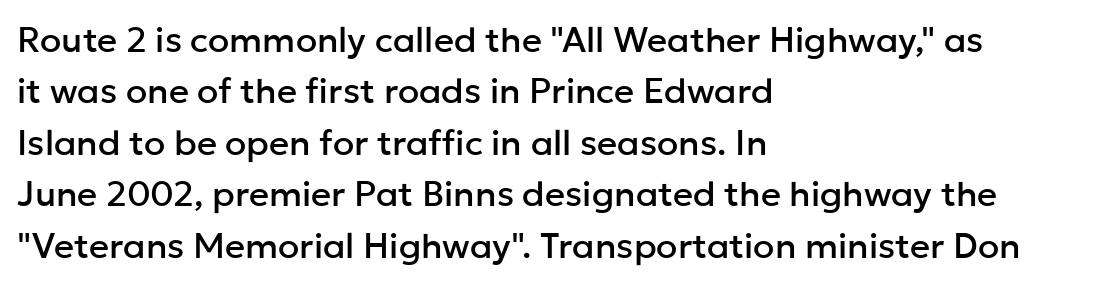
{"serif": "no", "italic": "no", "width": "normal", "stroke_contrast": "low", "x_height": "medium", "monospaced": "no", "underline": "no", "align": "left", "line_spacing": "normal", "line_spacing_ratio": 1.47, "letter_spacing": "normal", "letter_spacing_em": 0.0, "glyph_px": 35}
